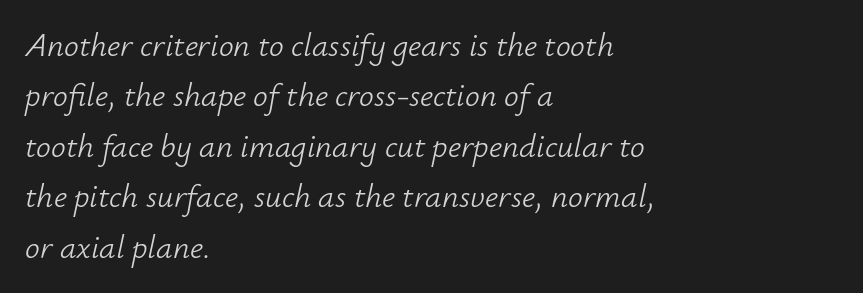
Q: Is the text bold? A: No.
Q: Is the text italic (slanted)? A: Yes, it leans right by about 12 degrees.
Q: Is the text underlined? A: No.
Q: How is the paragraph aligned? A: Left-aligned.
Q: Is the spacing between letters normal or unusually wide? A: Normal.
Q: Is the spacing between lines tight, normal or loose? A: Normal.
Q: Width (condensed, normal, or wide)? A: Normal.
Q: Stroke contrast? A: Low.
Q: x-height? A: Small.
Q: Monospaced? A: No.
